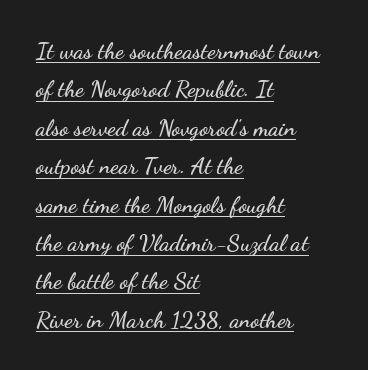
Alignment: flush left. There is no visible air inserted between adjacent glyphs. Has an underline been added? It has.
